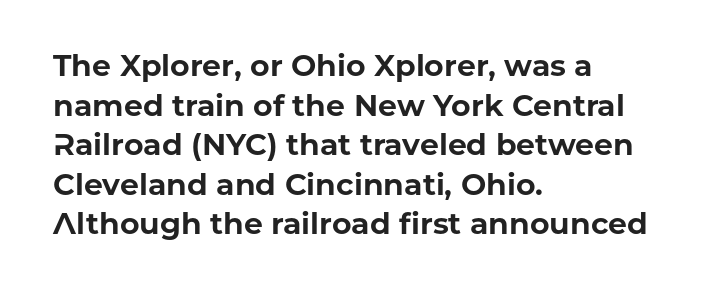
Q: Is the text bold? A: Yes.
Q: Is the text italic (slanted)? A: No, it is upright.
Q: Is the typeface a serif or a sans-serif typeface? A: Sans-serif.
Q: Is the text underlined? A: No.
Q: How is the paragraph aligned? A: Left-aligned.
Q: Is the spacing between letters normal or unusually wide? A: Normal.
Q: Is the spacing between lines tight, normal or loose? A: Normal.
Q: Width (condensed, normal, or wide)? A: Normal.
Q: Stroke contrast? A: Low.
Q: x-height? A: Medium.
Q: Monospaced? A: No.
